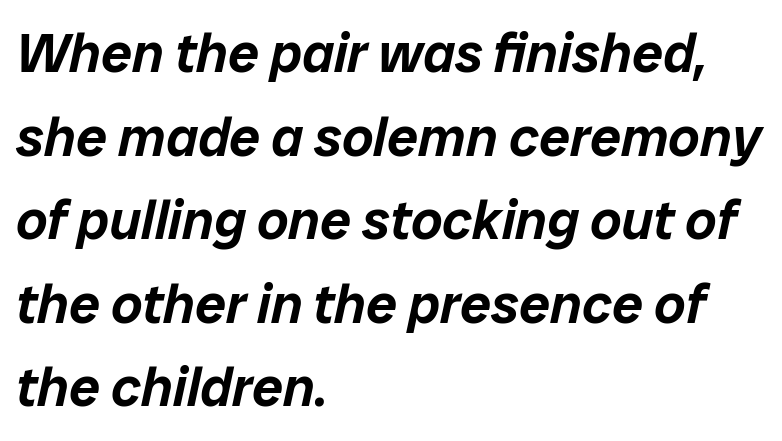
Q: Is the text italic (slanted)? A: Yes, it leans right by about 12 degrees.
Q: Is the text underlined? A: No.
Q: How is the paragraph aligned? A: Left-aligned.
Q: Is the spacing between letters normal or unusually wide? A: Normal.
Q: Is the spacing between lines tight, normal or loose? A: Normal.
Q: Width (condensed, normal, or wide)? A: Normal.
Q: Stroke contrast? A: Low.
Q: x-height? A: Medium.
Q: Monospaced? A: No.
